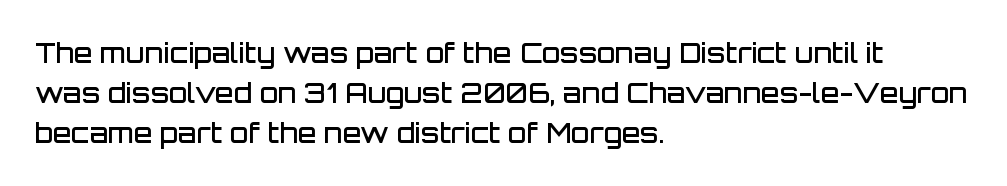
The image shows 27 px text type, upright; set left-aligned, normal line spacing (1.49x), normal letter spacing, not underlined.
